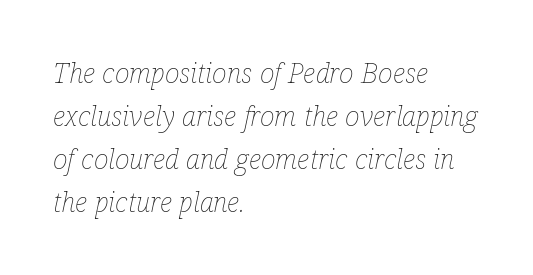
It's the slanting kind of type. The rows are spaced the way most documents space them. Observe the ordinary spacing: letters are neighbours, not strangers. Compared with a centered layout, this one pins lines to the left instead. The passage shown is typed in a proportional face where columns would drift.
